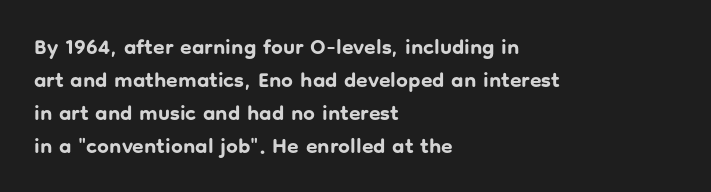
The sample has been set heavy, in full bold. Any mark beneath the type? The region is blank. The ragged edge is on the right, which tells us the setting is flush left. This sample uses plain, unmodified letter spacing. Posture: vertical. Does the leading feel generous? No, just average.
